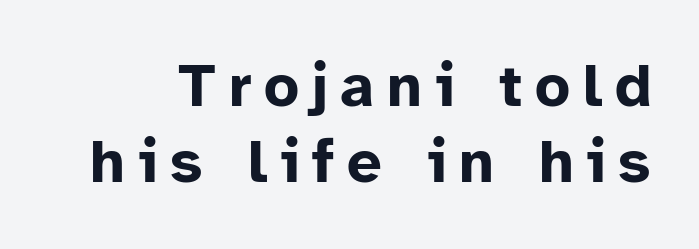
This sample uses a sans-serif face. Normally led — the rows are evenly, conventionally spaced. A typesetter would call this proportional, since set widths differ per character. The letters are spread apart with noticeably loose tracking.
